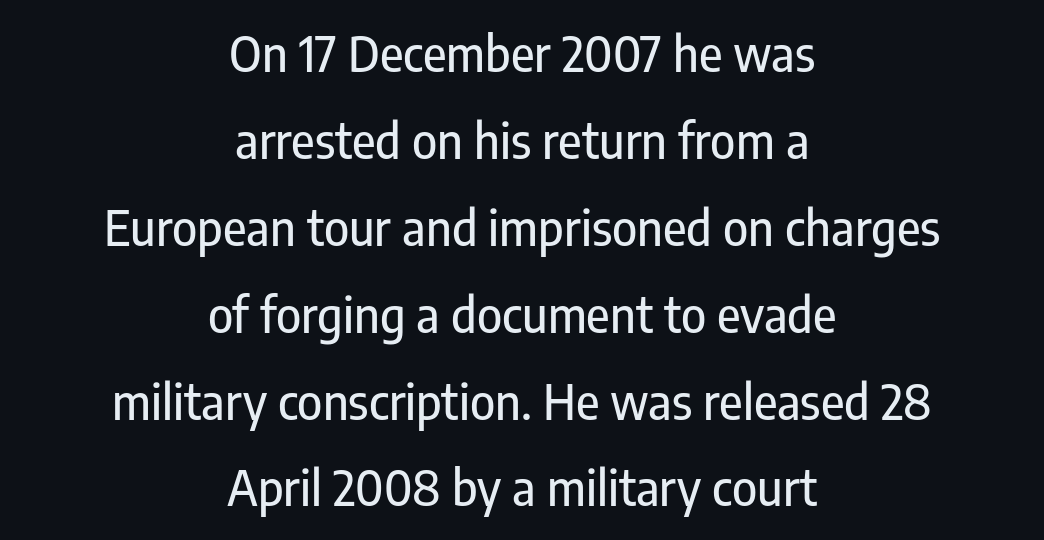
{"serif": "no", "italic": "no", "width": "condensed", "stroke_contrast": "low", "x_height": "medium", "monospaced": "no", "underline": "no", "align": "center", "line_spacing_ratio": 1.81, "letter_spacing": "normal", "letter_spacing_em": 0.0, "glyph_px": 48}
